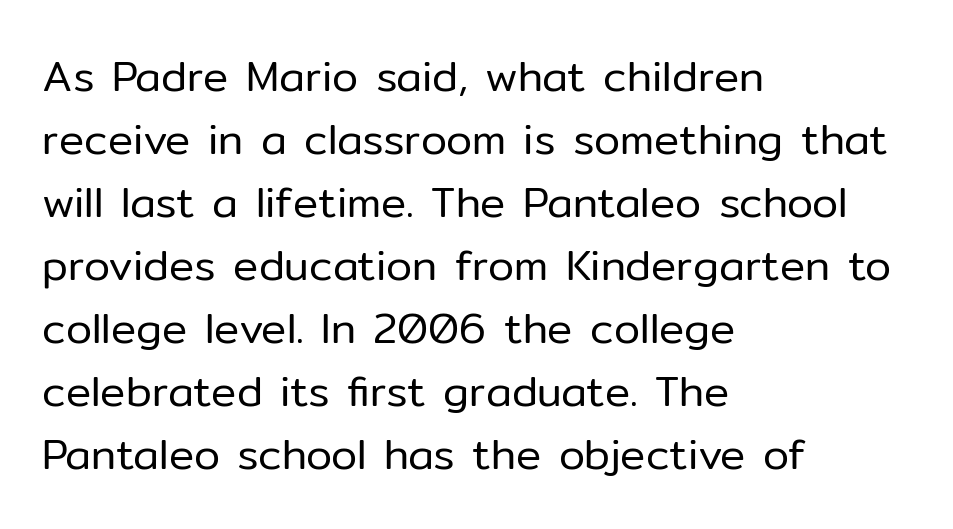
The letterforms sit at book weight or below. The paragraph shown leans on its left margin. Caption: standard tracking, unaltered. Upright lettering throughout. You can tell from the bare stems that sans-serif type was used. Lines of text with bare space underneath.
